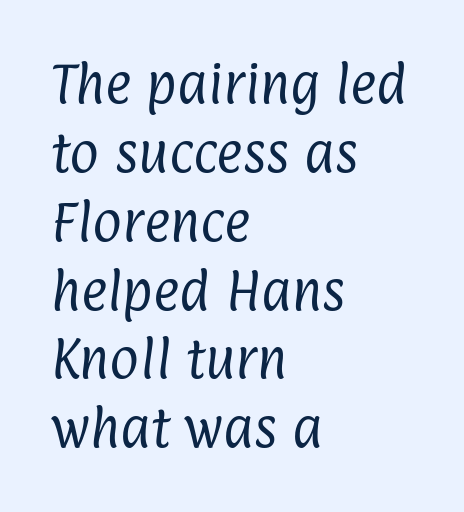
{"serif": "no", "bold": "no", "weight": "regular", "width": "condensed", "stroke_contrast": "low", "x_height": "medium", "monospaced": "no", "underline": "no", "align": "left", "line_spacing": "normal", "line_spacing_ratio": 1.53, "letter_spacing": "normal", "letter_spacing_em": 0.0, "glyph_px": 45}
